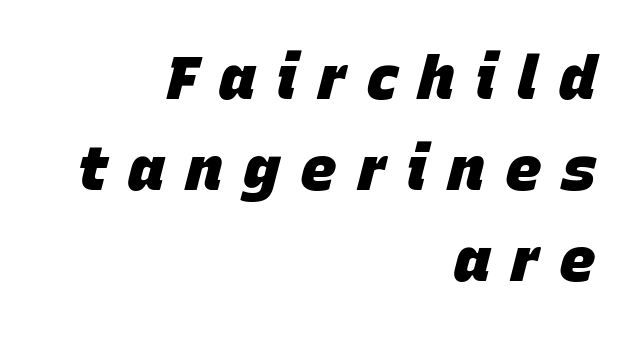
The image shows 61 px heavy type, italic (leaning right); set right-aligned, normal line spacing (1.49x), unusually wide letter spacing (+0.34 em), not underlined; low stroke contrast and a large x-height.
